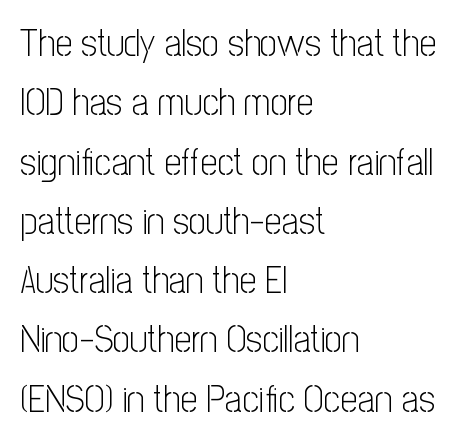
The image shows 38 px light, condensed sans-serif type, upright; set left-aligned, normal line spacing (1.56x), normal letter spacing, not underlined; low stroke contrast and a medium x-height.
